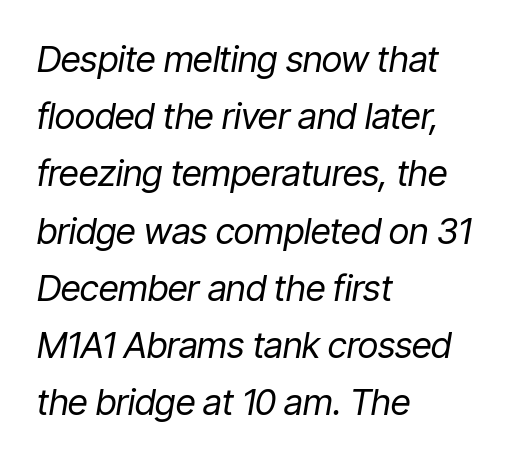
{"italic": "yes", "lean": "right", "slant_degrees": 9, "bold": "no", "weight": "regular", "width": "condensed", "stroke_contrast": "low", "x_height": "medium", "monospaced": "no", "underline": "no", "align": "left", "line_spacing": "normal", "line_spacing_ratio": 1.59, "letter_spacing": "normal", "letter_spacing_em": 0.0, "glyph_px": 36}
